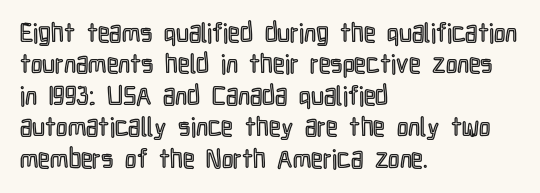
Tracking value appears to be zero — textbook default spacing. Rendered with straight, roman letterforms. Short and long lines alike share a common starting point at left. A bare baseline throughout the passage.
